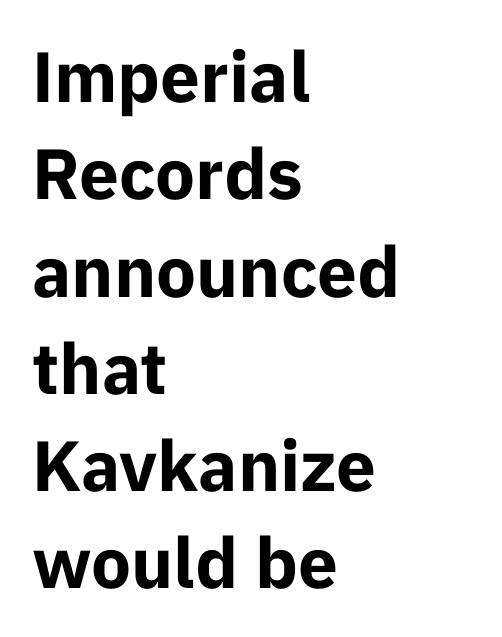
{"serif": "no", "italic": "no", "bold": "yes", "weight": "bold", "width": "normal", "stroke_contrast": "low", "x_height": "medium", "monospaced": "no", "underline": "no", "align": "left", "line_spacing": "normal", "line_spacing_ratio": 1.37, "letter_spacing": "normal", "letter_spacing_em": 0.0, "glyph_px": 71}
